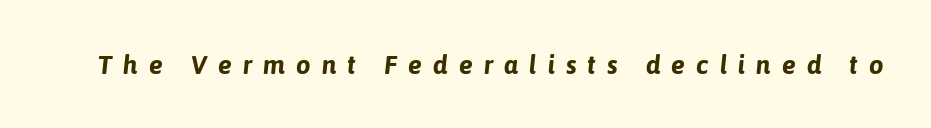
{"italic": "yes", "lean": "right", "slant_degrees": 6, "bold": "yes", "underline": "no", "letter_spacing": "wide", "letter_spacing_em": 0.42, "glyph_px": 26}
